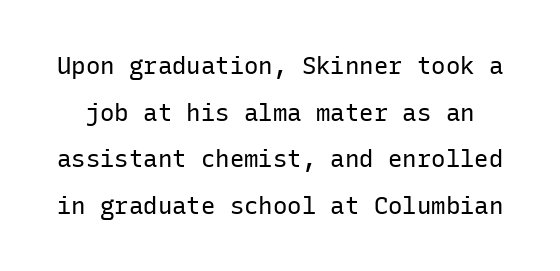
Q: Is the text bold? A: No.
Q: Is the text italic (slanted)? A: No, it is upright.
Q: Is the text underlined? A: No.
Q: Is the spacing between letters normal or unusually wide? A: Normal.
Q: Is the spacing between lines tight, normal or loose? A: Loose.
